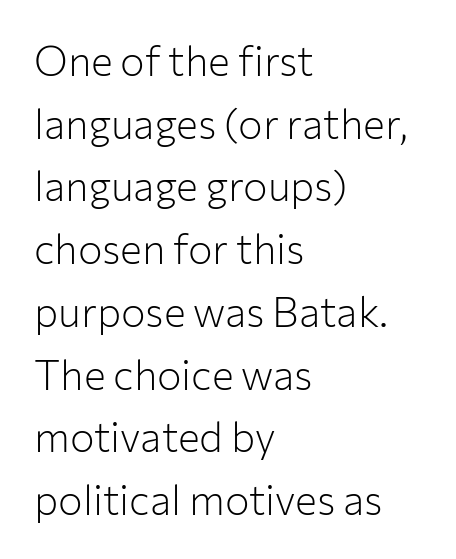
Compared with a centered layout, this one pins lines to the left instead. A sans-serif font was chosen for this passage. Decoration check: the copy has no underline. Looks like regular typesetting: each glyph gets only the width it needs.
